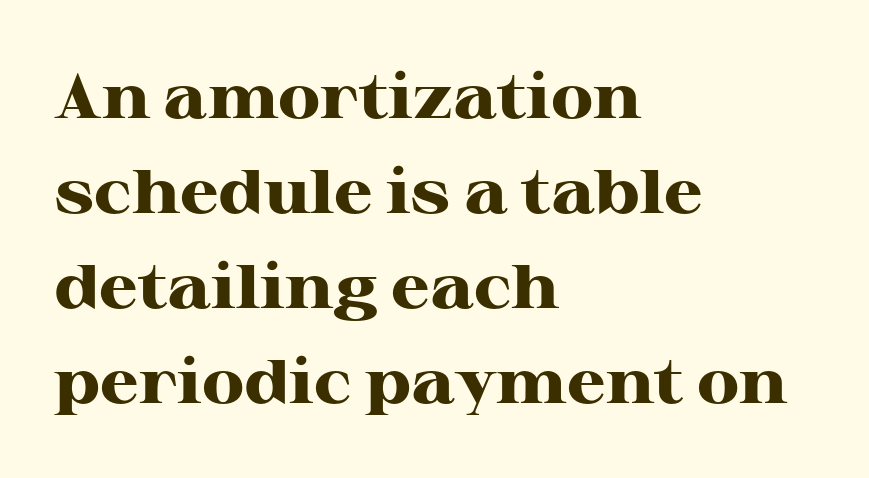
The image shows 62 px heavy, wide serif type, upright; set left-aligned, normal line spacing (1.53x), normal letter spacing, not underlined; high stroke contrast and a medium x-height.
